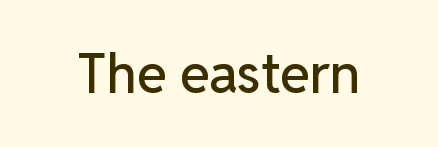
Q: Is the text italic (slanted)? A: No, it is upright.
Q: Is the typeface a serif or a sans-serif typeface? A: Sans-serif.
Q: Is the text underlined? A: No.
Q: Is the spacing between letters normal or unusually wide? A: Normal.
Q: Width (condensed, normal, or wide)? A: Normal.
Q: Stroke contrast? A: Low.
Q: x-height? A: Medium.
Q: Monospaced? A: No.
